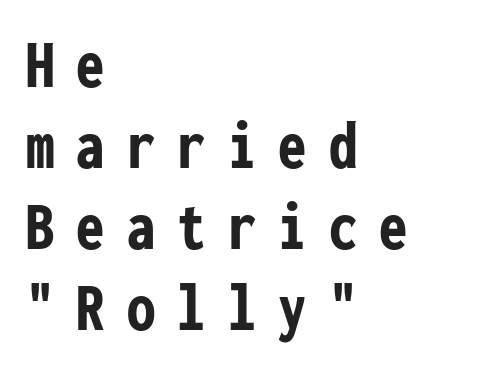
Q: Is the text bold? A: Yes.
Q: Is the text italic (slanted)? A: No, it is upright.
Q: Is the typeface a serif or a sans-serif typeface? A: Sans-serif.
Q: Is the text underlined? A: No.
Q: How is the paragraph aligned? A: Left-aligned.
Q: Is the spacing between letters normal or unusually wide? A: Unusually wide.
Q: Is the spacing between lines tight, normal or loose? A: Tight.
Q: Width (condensed, normal, or wide)? A: Condensed.
Q: Stroke contrast? A: Low.
Q: x-height? A: Medium.
Q: Monospaced? A: Yes.
